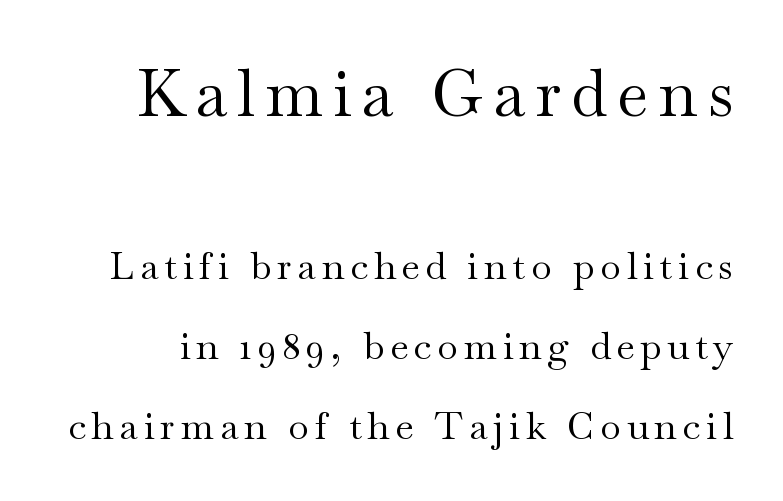
Q: Is the text bold? A: No.
Q: Is the text italic (slanted)? A: No, it is upright.
Q: Is the typeface a serif or a sans-serif typeface? A: Serif.
Q: Is the text underlined? A: No.
Q: Is the spacing between lines tight, normal or loose? A: Loose.
Q: Which block of text is set in a larger size, the first (top) or the second (bottom)? A: The first (top) one.
Q: Width (condensed, normal, or wide)? A: Wide.
Q: Stroke contrast? A: Medium.
Q: x-height? A: Small.
Q: Monospaced? A: No.
